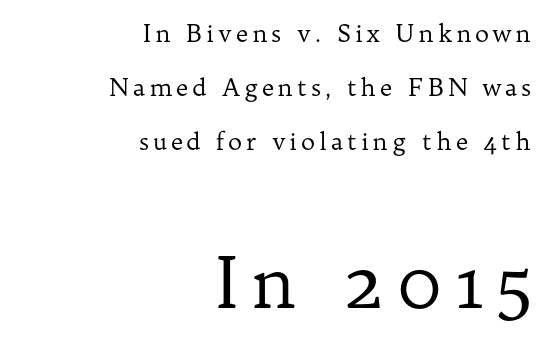
The image shows 71 px regular-weight serif type, upright; set right-aligned, loose line spacing (2.25x), not underlined; the second (bottom) block is 2.96x larger; low stroke contrast and a medium x-height.
